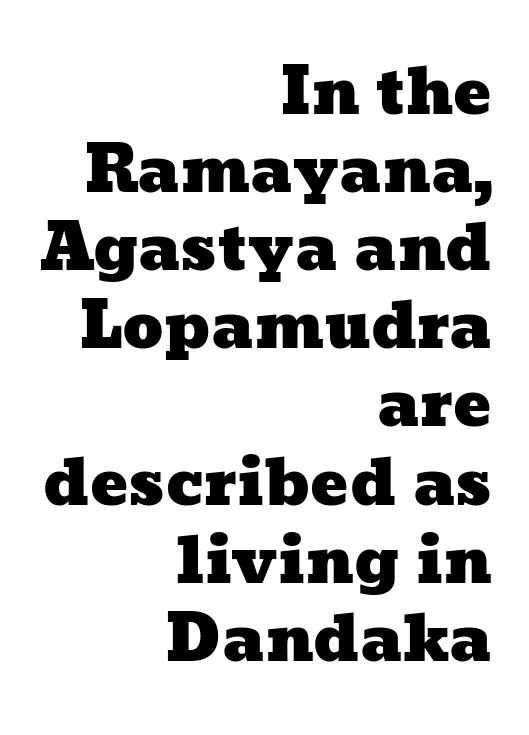
Each line ends at the same right margin while the left side varies. Spacing between characters is what you'd get straight out of the box. Proportional: the letters do not fall into vertical columns. Only glyphs here, with clear space below each row.
